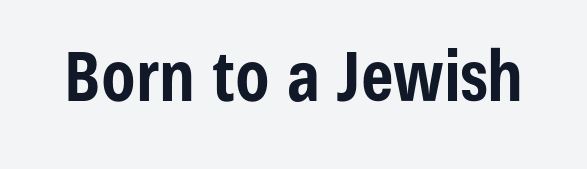
Students, this is bold: see how much ink each stroke carries. Style check: upright. Nobody drew a line under any word here. Serifs: no, the terminals of the letterforms are clean. These lines keep a tight, regular rhythm from letter to letter. A typesetter would call this proportional, since set widths differ per character.
